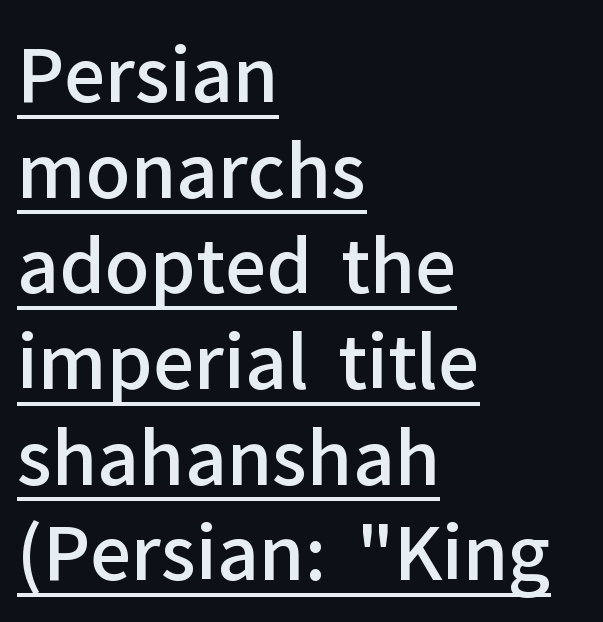
Q: Is the text bold? A: Semi-bold.
Q: Is the text italic (slanted)? A: No, it is upright.
Q: Is the typeface a serif or a sans-serif typeface? A: Sans-serif.
Q: Is the text underlined? A: Yes.
Q: How is the paragraph aligned? A: Left-aligned.
Q: Is the spacing between letters normal or unusually wide? A: Normal.
Q: Is the spacing between lines tight, normal or loose? A: Normal.
Q: Width (condensed, normal, or wide)? A: Normal.
Q: Stroke contrast? A: Low.
Q: x-height? A: Medium.
Q: Monospaced? A: No.
